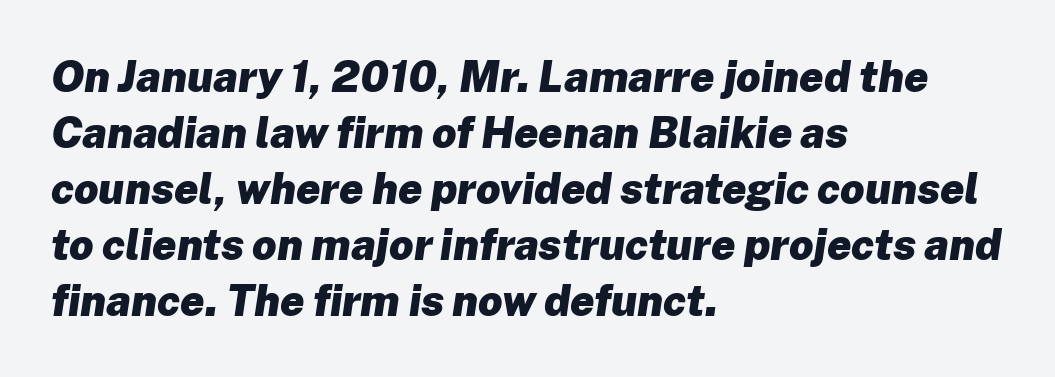
{"italic": "yes", "lean": "right", "slant_degrees": 8, "bold": "yes", "weight": "heavy", "width": "normal", "stroke_contrast": "low", "x_height": "medium", "monospaced": "no", "underline": "no", "align": "left", "line_spacing": "normal", "line_spacing_ratio": 1.3, "letter_spacing": "normal", "letter_spacing_em": 0.0, "glyph_px": 43}
